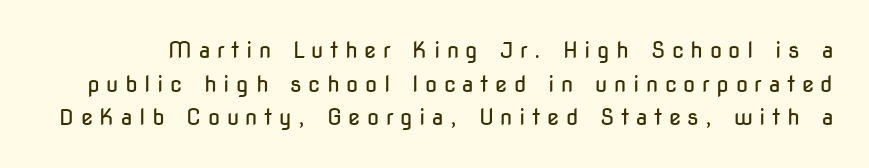
The image shows 22 px text type, upright; set normal line spacing (1.53x), unusually wide letter spacing (+0.3 em), not underlined.
